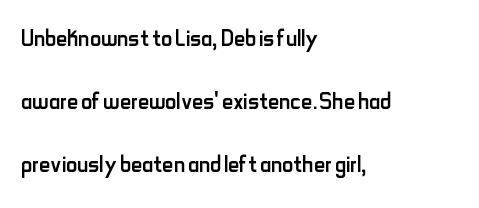
{"serif": "no", "italic": "no", "bold": "no", "weight": "regular", "width": "condensed", "stroke_contrast": "low", "x_height": "small", "monospaced": "no", "underline": "no", "align": "left", "line_spacing": "loose", "line_spacing_ratio": 2.03, "letter_spacing": "normal", "letter_spacing_em": 0.0, "glyph_px": 31}
